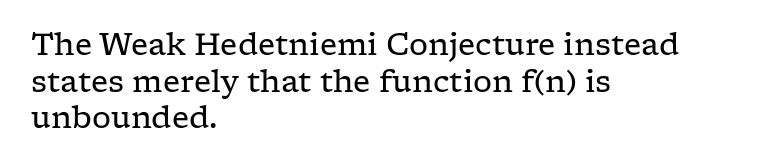
The image shows 30 px regular-weight, wide serif type, upright; set left-aligned, line spacing 1.22x, normal letter spacing, not underlined; low stroke contrast and a medium x-height.
